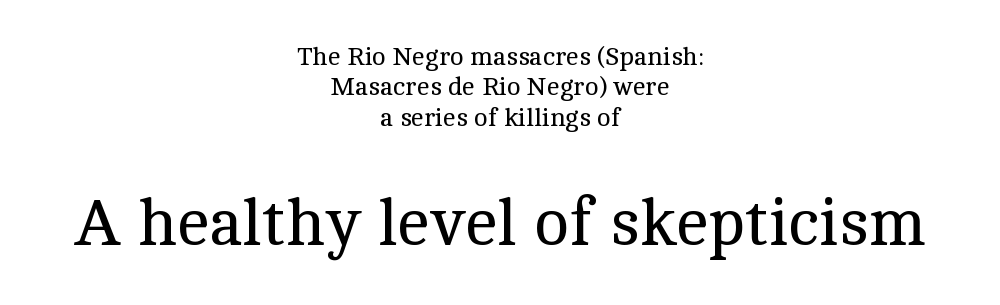
The image shows 66 px regular-weight serif type, upright; set centered, line spacing 1.17x, normal letter spacing, not underlined; the second (bottom) block is 2.54x larger; a medium x-height.
